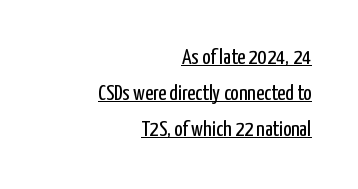
Honestly, the letter spacing is just normal — you wouldn't notice it. Beneath each row of characters lies a ruled line. Italic: no, the glyphs are upright roman. Reading down the block, your eye finds every line finishing at a fixed right position.
